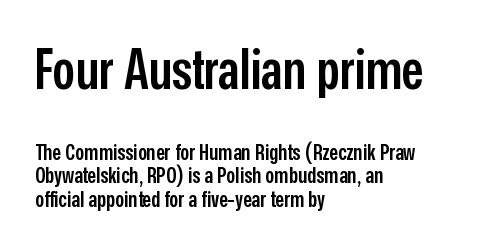
Q: Is the text bold? A: Semi-bold.
Q: Is the text italic (slanted)? A: No, it is upright.
Q: Is the typeface a serif or a sans-serif typeface? A: Sans-serif.
Q: Is the text underlined? A: No.
Q: How is the paragraph aligned? A: Left-aligned.
Q: Is the spacing between letters normal or unusually wide? A: Normal.
Q: Is the spacing between lines tight, normal or loose? A: Tight.
Q: Which block of text is set in a larger size, the first (top) or the second (bottom)? A: The first (top) one.
Q: Width (condensed, normal, or wide)? A: Condensed.
Q: Stroke contrast? A: Low.
Q: x-height? A: Medium.
Q: Monospaced? A: No.
